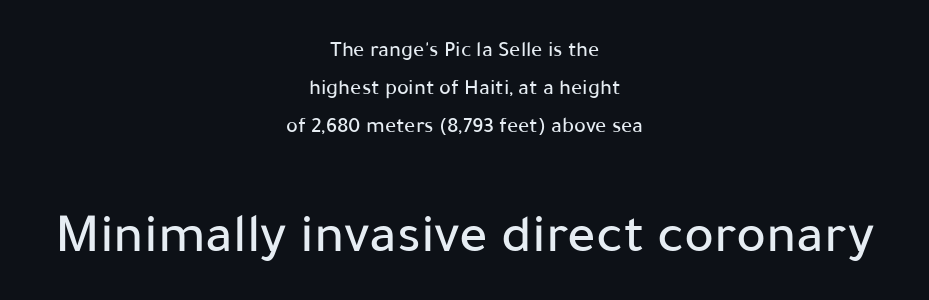
You could not count columns in this text — the font is proportionally spaced. Ordinary non-slanted type is in use. The more generous point size was reserved for the lower chunk. Typographically, this falls in the sans-serif category.
